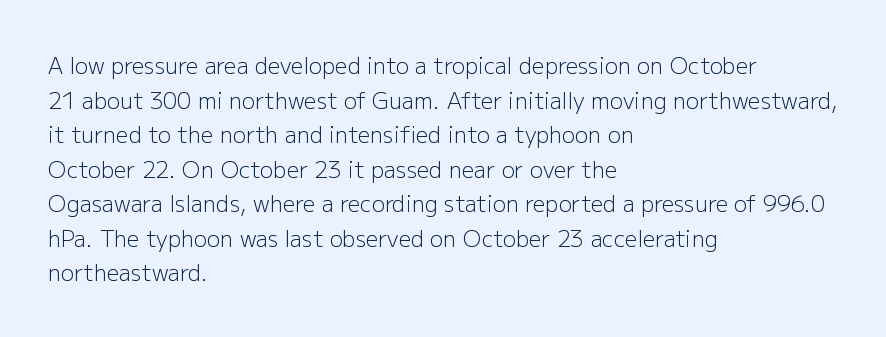
{"italic": "no", "bold": "no", "underline": "no", "align": "left", "line_spacing": "normal", "line_spacing_ratio": 1.57, "letter_spacing": "normal", "letter_spacing_em": 0.0, "glyph_px": 22}
